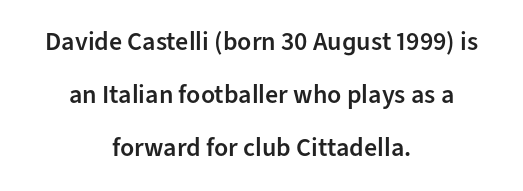
The image shows 26 px text type, upright; set centered, loose line spacing (2.04x), normal letter spacing, not underlined.
